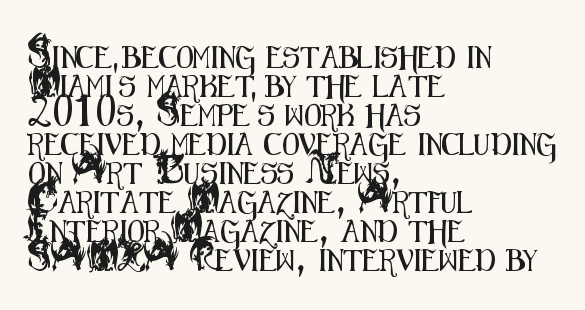
The image shows 22 px text type, upright; set left-aligned, normal line spacing (1.32x), normal letter spacing, not underlined.
